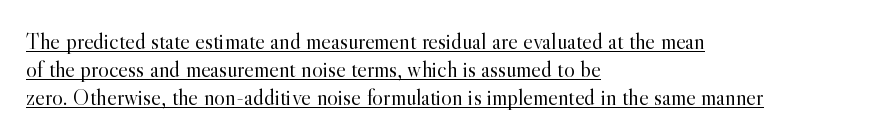
The image shows 23 px text type, upright; set left-aligned, line spacing 1.21x, normal letter spacing, underlined.
